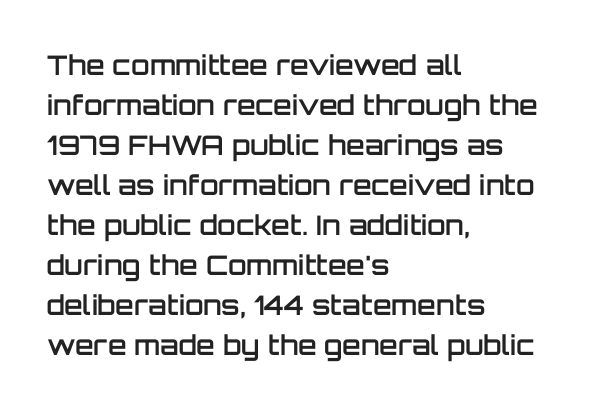
Type without underlining. The passage shown stacks its lines at a standard gap. This rendering uses left alignment, leaving the right contour irregular. Here the glyphs are tracked normally, forming tight word shapes.
